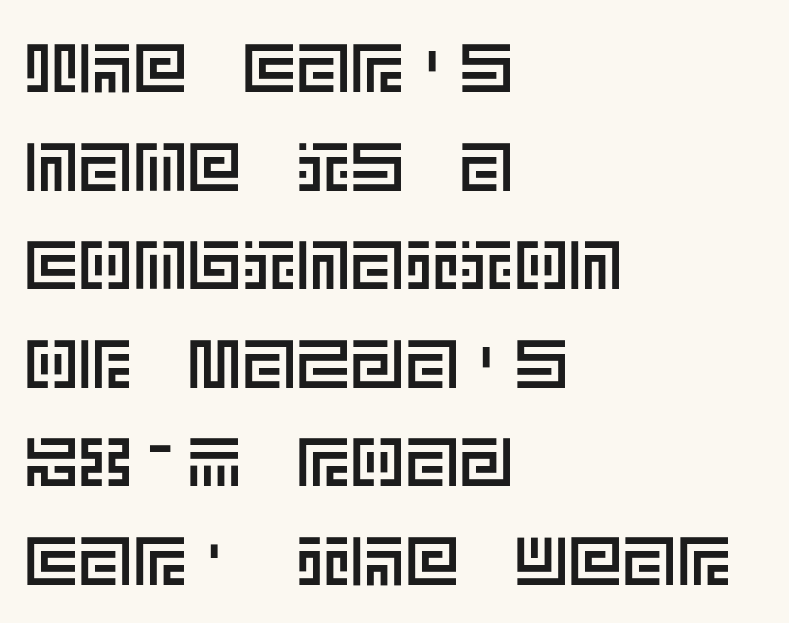
Q: Is the text italic (slanted)? A: No, it is upright.
Q: Is the text underlined? A: No.
Q: How is the paragraph aligned? A: Left-aligned.
Q: Is the spacing between letters normal or unusually wide? A: Normal.
Q: Is the spacing between lines tight, normal or loose? A: Normal.
Q: Width (condensed, normal, or wide)? A: Normal.
Q: x-height? A: Large.
